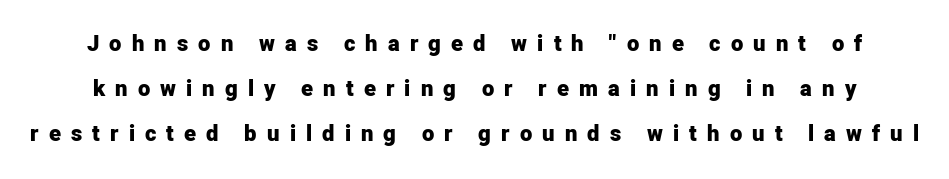
{"italic": "no", "bold": "yes", "underline": "no", "line_spacing": "loose", "line_spacing_ratio": 2.05, "letter_spacing": "wide", "letter_spacing_em": 0.46, "glyph_px": 22}
